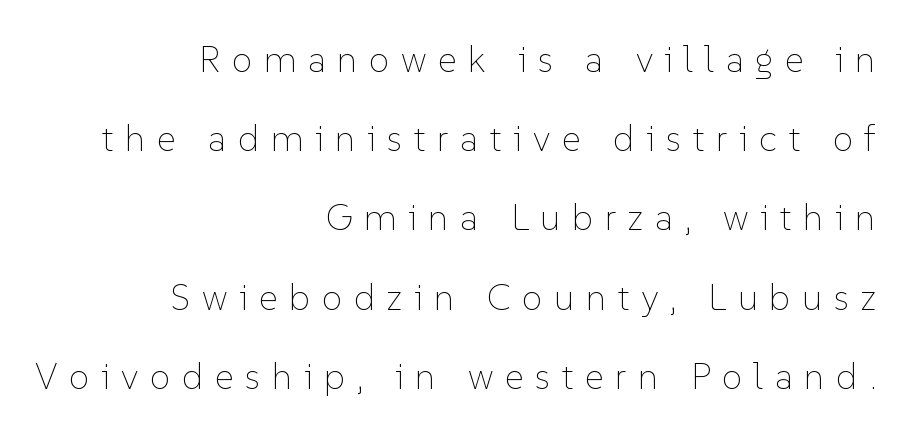
Q: Is the text bold? A: No.
Q: Is the text italic (slanted)? A: No, it is upright.
Q: Is the text underlined? A: No.
Q: How is the paragraph aligned? A: Right-aligned.
Q: Is the spacing between letters normal or unusually wide? A: Unusually wide.
Q: Is the spacing between lines tight, normal or loose? A: Loose.
Q: Width (condensed, normal, or wide)? A: Normal.
Q: Stroke contrast? A: Low.
Q: x-height? A: Medium.
Q: Monospaced? A: No.
